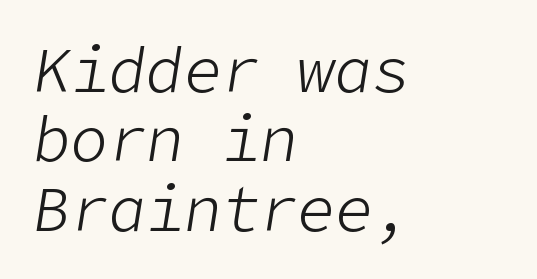
{"italic": "yes", "lean": "right", "slant_degrees": 9, "bold": "no", "weight": "light", "width": "normal", "stroke_contrast": "low", "x_height": "medium", "underline": "no", "align": "left", "line_spacing": "tight", "line_spacing_ratio": 1.1, "letter_spacing": "normal", "letter_spacing_em": 0.0, "glyph_px": 63}
